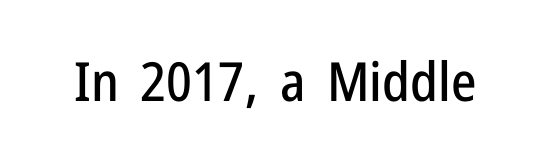
The image shows 54 px condensed sans-serif type, upright; set normal letter spacing, not underlined; low stroke contrast and a medium x-height.
